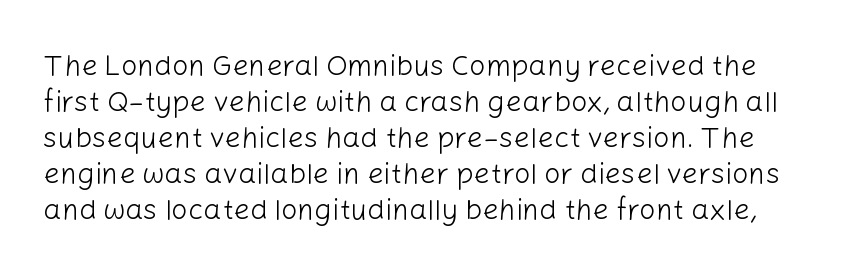
Underline: absent. You could not count columns in this text — the font is proportionally spaced. Italic? Not at all — the glyphs are vertical. Each word holds together tightly as a unit, with standard inter-letter gaps.
